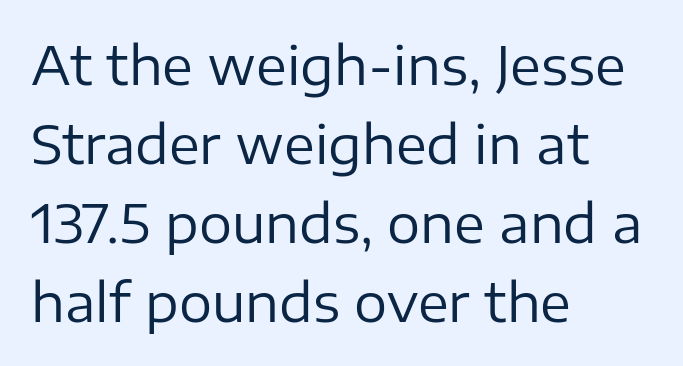
No word sits above an underline. Teacher's note: observe the even left margin — that is flush-left alignment. The passage shown is typed in a proportional face where columns would drift. Students, observe: this is what conventionally led text looks like. The weight would be labelled regular, book, light, or lighter still. The typography opts for an upright posture over an oblique one.
